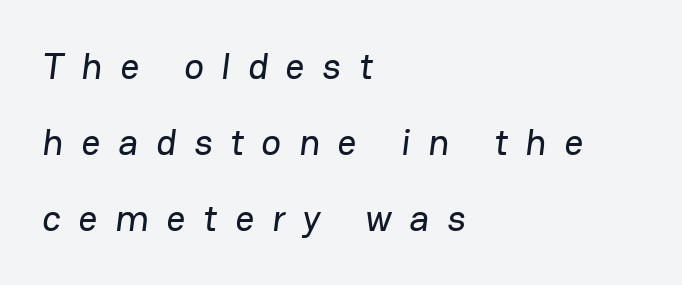
Q: Is the typeface a serif or a sans-serif typeface? A: Sans-serif.
Q: Is the text underlined? A: No.
Q: How is the paragraph aligned? A: Left-aligned.
Q: Is the spacing between letters normal or unusually wide? A: Unusually wide.
Q: Is the spacing between lines tight, normal or loose? A: Loose.
Q: Width (condensed, normal, or wide)? A: Normal.
Q: Stroke contrast? A: Low.
Q: x-height? A: Medium.
Q: Monospaced? A: No.
